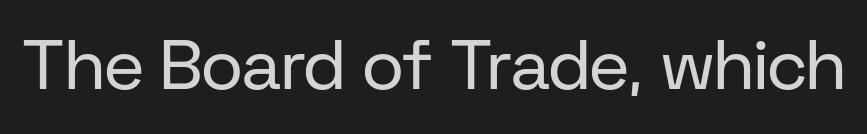
Q: Is the text bold? A: No.
Q: Is the text italic (slanted)? A: No, it is upright.
Q: Is the typeface a serif or a sans-serif typeface? A: Sans-serif.
Q: Is the text underlined? A: No.
Q: Is the spacing between letters normal or unusually wide? A: Normal.
Q: Width (condensed, normal, or wide)? A: Normal.
Q: Stroke contrast? A: Low.
Q: x-height? A: Medium.
Q: Monospaced? A: No.
